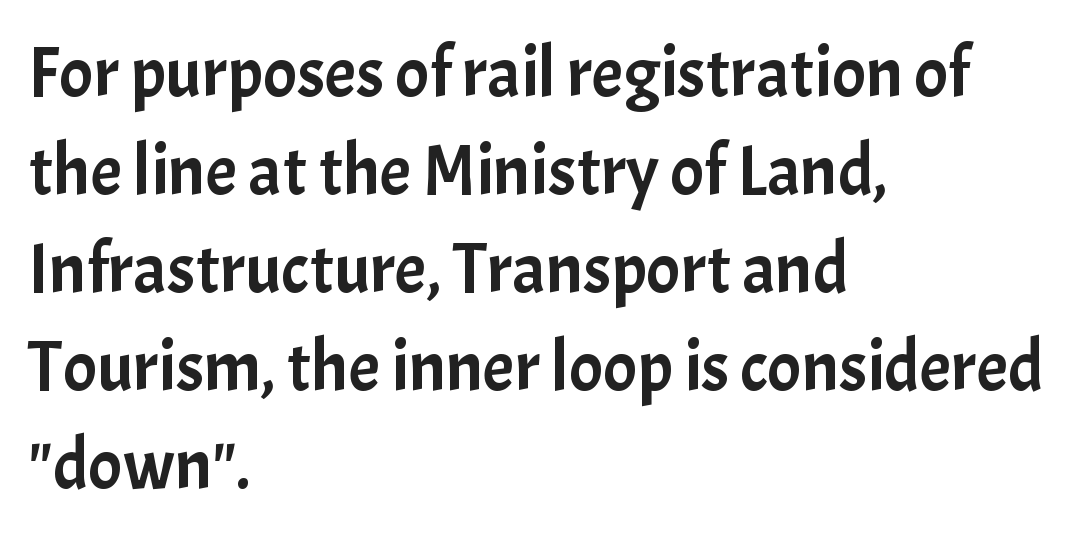
Q: Is the text italic (slanted)? A: No, it is upright.
Q: Is the typeface a serif or a sans-serif typeface? A: Sans-serif.
Q: Is the text underlined? A: No.
Q: How is the paragraph aligned? A: Left-aligned.
Q: Is the spacing between letters normal or unusually wide? A: Normal.
Q: Is the spacing between lines tight, normal or loose? A: Normal.
Q: Width (condensed, normal, or wide)? A: Normal.
Q: Stroke contrast? A: Low.
Q: x-height? A: Medium.
Q: Monospaced? A: No.
